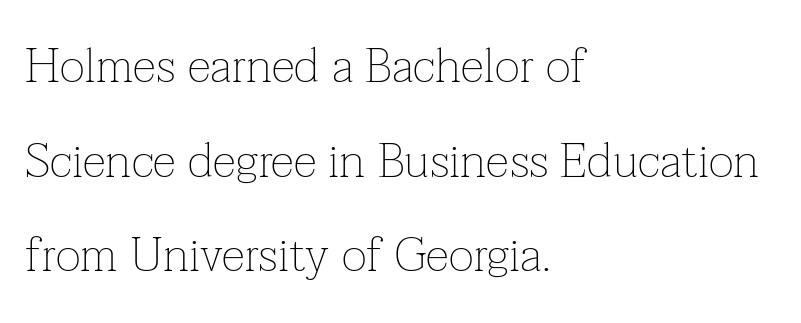
Q: Is the text bold? A: No.
Q: Is the text italic (slanted)? A: No, it is upright.
Q: Is the typeface a serif or a sans-serif typeface? A: Serif.
Q: Is the text underlined? A: No.
Q: How is the paragraph aligned? A: Left-aligned.
Q: Is the spacing between letters normal or unusually wide? A: Normal.
Q: Is the spacing between lines tight, normal or loose? A: Loose.
Q: Width (condensed, normal, or wide)? A: Normal.
Q: Stroke contrast? A: Low.
Q: x-height? A: Medium.
Q: Monospaced? A: No.
